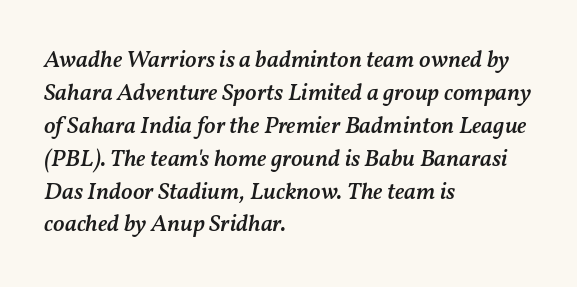
{"italic": "yes", "lean": "right", "slant_degrees": 11, "bold": "semi", "underline": "no", "align": "left", "line_spacing": "normal", "line_spacing_ratio": 1.37, "letter_spacing": "normal", "letter_spacing_em": 0.0, "glyph_px": 24}
